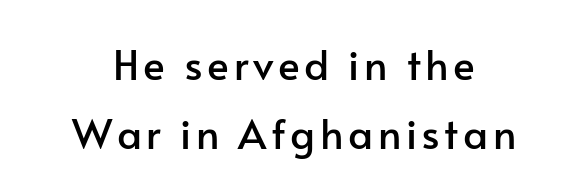
You can tell from the bare stems that sans-serif type was used. In terms of posture, this sample is upright. Each letter keeps its own natural width here, so spacing adapts to shape. Plain, unruled lines of type. The rendering uses a moderate line-height, typical for paragraphs.
